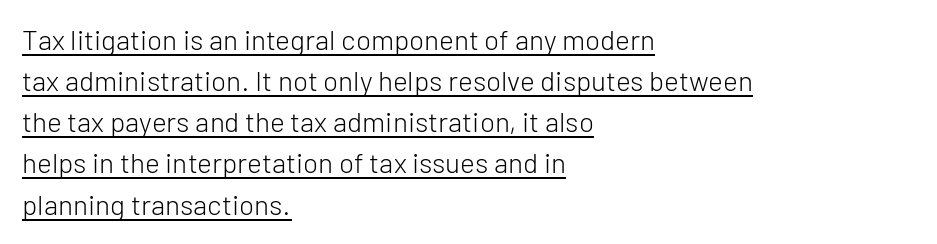
{"serif": "no", "italic": "no", "bold": "no", "weight": "light", "width": "normal", "stroke_contrast": "low", "x_height": "medium", "monospaced": "no", "underline": "yes", "align": "left", "line_spacing": "normal", "line_spacing_ratio": 1.47, "letter_spacing": "normal", "letter_spacing_em": 0.0, "glyph_px": 28}
